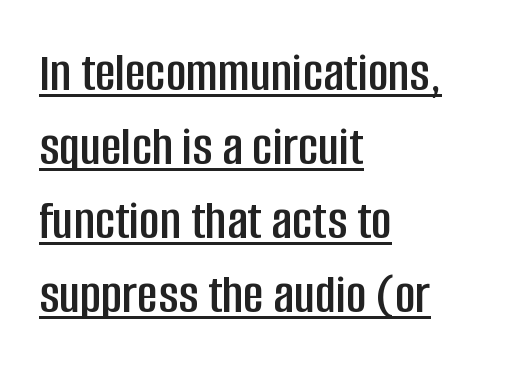
The image shows 56 px condensed sans-serif type, upright; set left-aligned, normal line spacing (1.32x), normal letter spacing, underlined; low stroke contrast and a large x-height.
